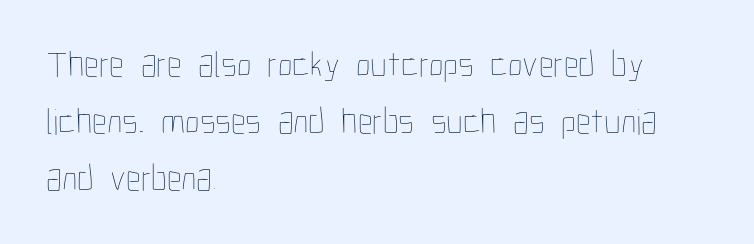
The image shows 37 px thin, condensed type, upright; set left-aligned, normal line spacing (1.54x), normal letter spacing, not underlined; low stroke contrast and a medium x-height.
